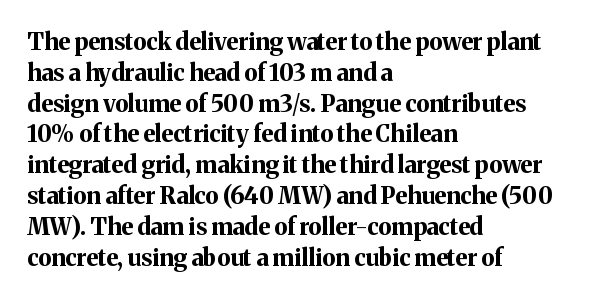
Q: Is the text bold? A: Yes.
Q: Is the text italic (slanted)? A: No, it is upright.
Q: Is the text underlined? A: No.
Q: How is the paragraph aligned? A: Left-aligned.
Q: Is the spacing between letters normal or unusually wide? A: Normal.
Q: Is the spacing between lines tight, normal or loose? A: Normal.
